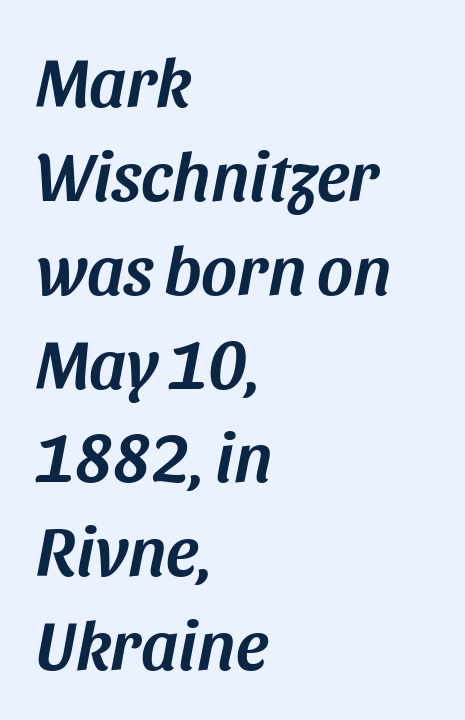
{"italic": "yes", "lean": "right", "slant_degrees": 11, "width": "normal", "stroke_contrast": "medium", "x_height": "large", "monospaced": "no", "underline": "no", "align": "left", "line_spacing": "normal", "line_spacing_ratio": 1.36, "letter_spacing": "normal", "letter_spacing_em": 0.0, "glyph_px": 69}
